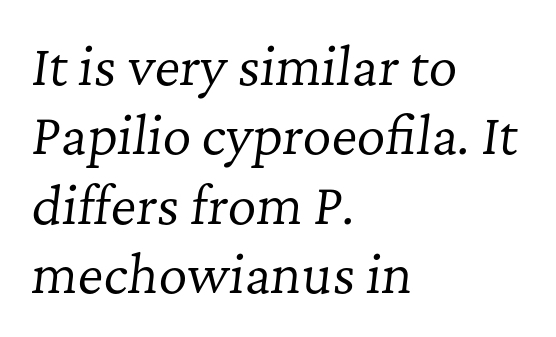
{"serif": "yes", "italic": "yes", "lean": "right", "slant_degrees": 7, "bold": "no", "weight": "regular", "width": "normal", "stroke_contrast": "low", "x_height": "medium", "monospaced": "no", "underline": "no", "align": "left", "line_spacing": "normal", "line_spacing_ratio": 1.39, "letter_spacing": "normal", "letter_spacing_em": 0.0, "glyph_px": 50}
